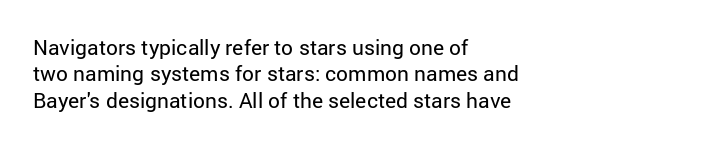
{"italic": "no", "bold": "no", "underline": "no", "align": "left", "line_spacing": "normal", "line_spacing_ratio": 1.26, "letter_spacing": "normal", "letter_spacing_em": 0.0, "glyph_px": 21}
